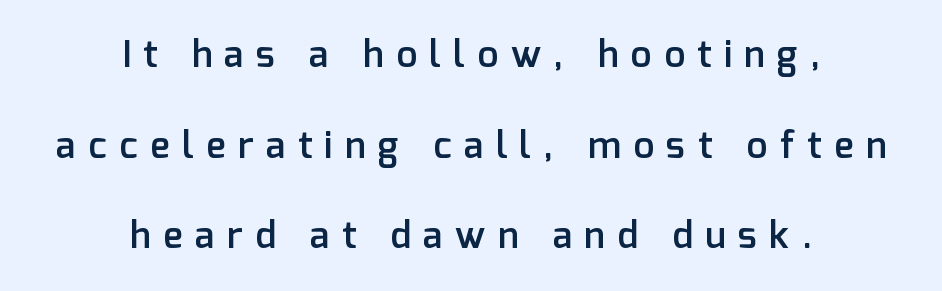
The lines in this sample share a center point and differ in where they start and stop. What weight is shown? A semibold, between regular and bold. A clean baseline with only descenders dipping below it. Proportional: the letters do not fall into vertical columns. Students, note that the glyphs here are deliberately spaced far apart. It's the straight-up-and-down kind of type.
